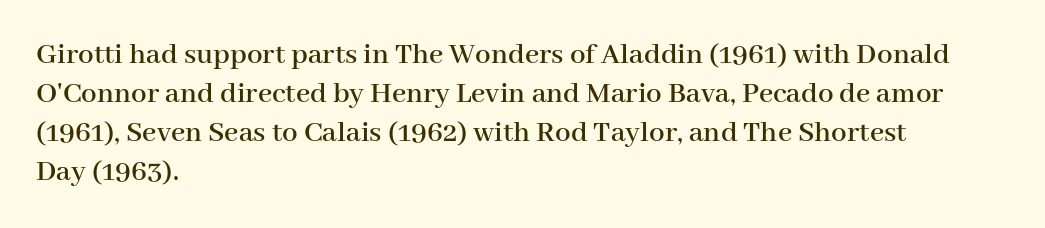
The image shows 31 px serif type, upright; set left-aligned, normal line spacing (1.26x), normal letter spacing, not underlined; high stroke contrast and a medium x-height.
